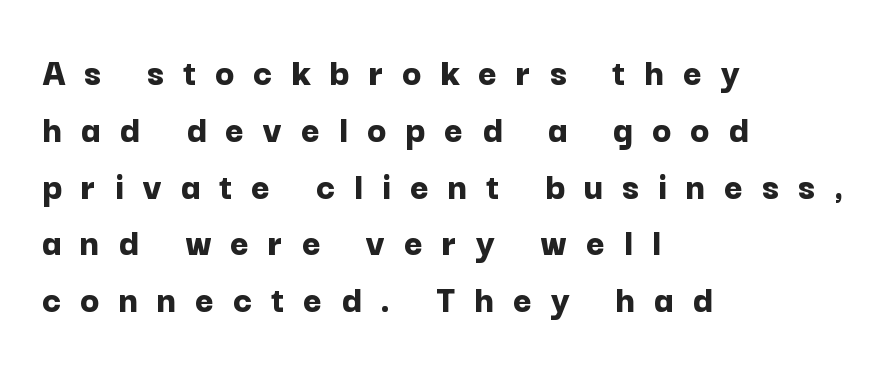
The rendering uses a bold face; every stroke is thick and dark. What kind of face is this? One without serifs — a sans. This sample uses an upright cut, with every glyph sitting square on the baseline. Proportional: the letters do not fall into vertical columns. These lines have a slow, spaced-out rhythm from letter to letter.
